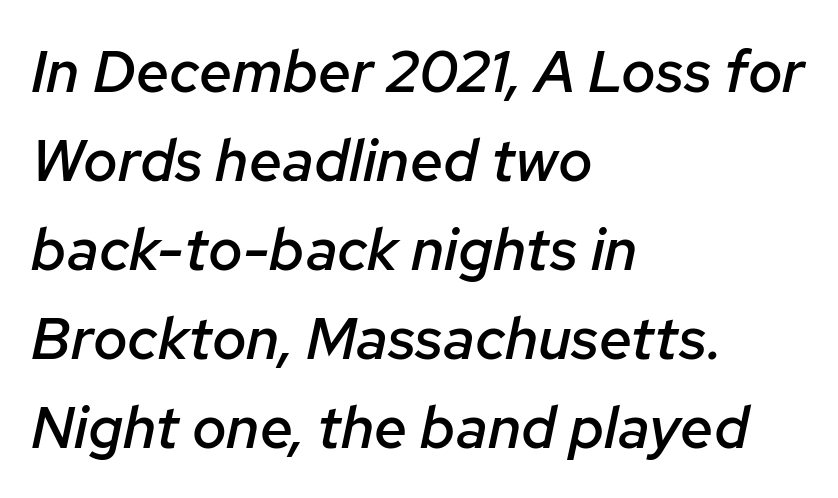
Looking at the ascenders, they clearly lean. Every letter is mildly thick-stroked: semibold rather than bold. Line spacing here is normal. Look at the tracking — it's just the regular setting, nothing added. Anything drawn beneath the words? Only blank space. If you drew a ruler down the left edge, every line would touch it.
